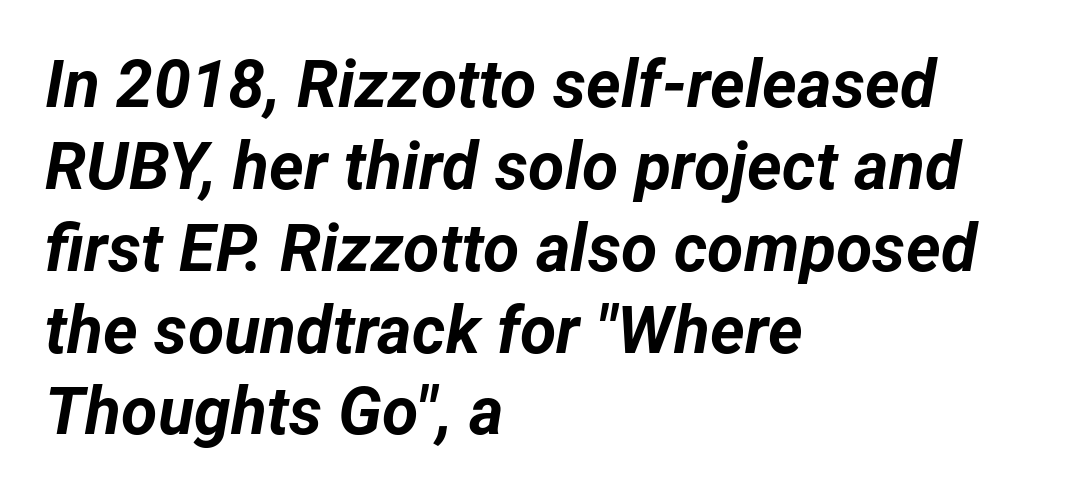
Q: Is the text bold? A: Yes.
Q: Is the text italic (slanted)? A: Yes, it leans right by about 12 degrees.
Q: Is the text underlined? A: No.
Q: How is the paragraph aligned? A: Left-aligned.
Q: Is the spacing between letters normal or unusually wide? A: Normal.
Q: Width (condensed, normal, or wide)? A: Normal.
Q: Stroke contrast? A: Low.
Q: x-height? A: Medium.
Q: Monospaced? A: No.
